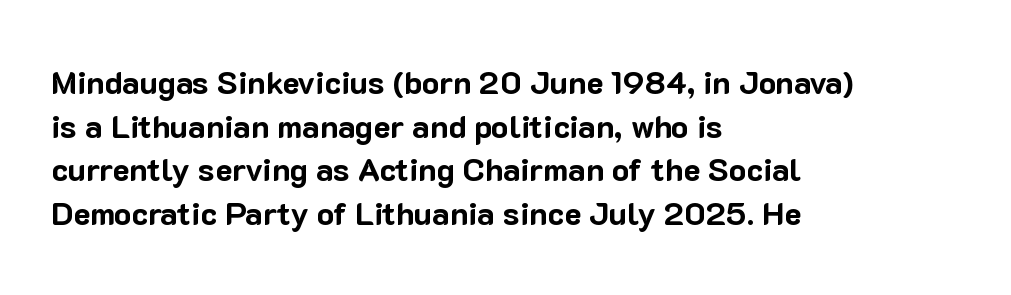
Q: Is the text bold? A: Yes.
Q: Is the text italic (slanted)? A: No, it is upright.
Q: Is the typeface a serif or a sans-serif typeface? A: Sans-serif.
Q: Is the text underlined? A: No.
Q: How is the paragraph aligned? A: Left-aligned.
Q: Is the spacing between letters normal or unusually wide? A: Normal.
Q: Is the spacing between lines tight, normal or loose? A: Normal.
Q: Width (condensed, normal, or wide)? A: Normal.
Q: Stroke contrast? A: Low.
Q: x-height? A: Medium.
Q: Monospaced? A: No.
